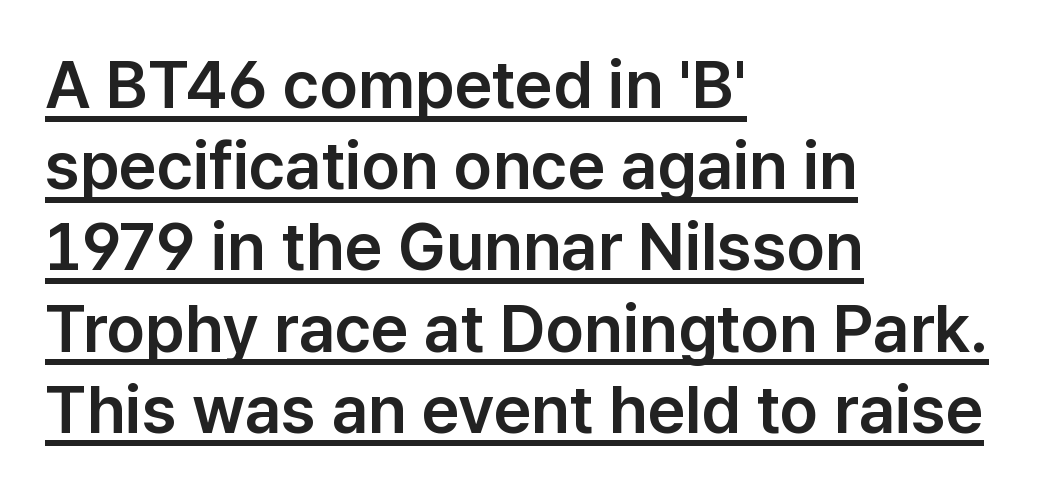
{"serif": "no", "italic": "no", "width": "normal", "stroke_contrast": "low", "x_height": "medium", "monospaced": "no", "underline": "yes", "align": "left", "line_spacing_ratio": 1.23, "letter_spacing": "normal", "letter_spacing_em": 0.0, "glyph_px": 66}
